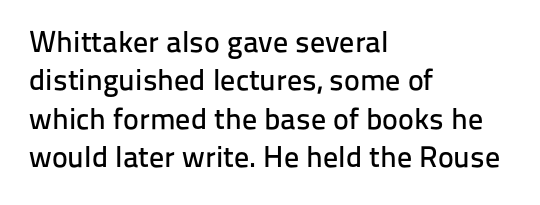
The image shows 30 px sans-serif type, upright; set left-aligned, normal line spacing (1.28x), normal letter spacing, not underlined; low stroke contrast and a medium x-height.
